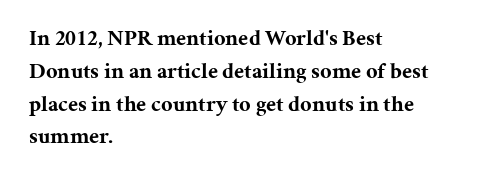
The image shows 22 px bold type, upright; set left-aligned, normal line spacing (1.49x), normal letter spacing, not underlined.
